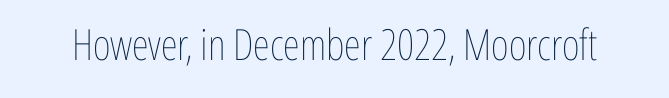
Q: Is the text bold? A: No.
Q: Is the text italic (slanted)? A: No, it is upright.
Q: Is the text underlined? A: No.
Q: Is the spacing between letters normal or unusually wide? A: Normal.
Q: Width (condensed, normal, or wide)? A: Condensed.
Q: Stroke contrast? A: Low.
Q: x-height? A: Medium.
Q: Monospaced? A: No.
